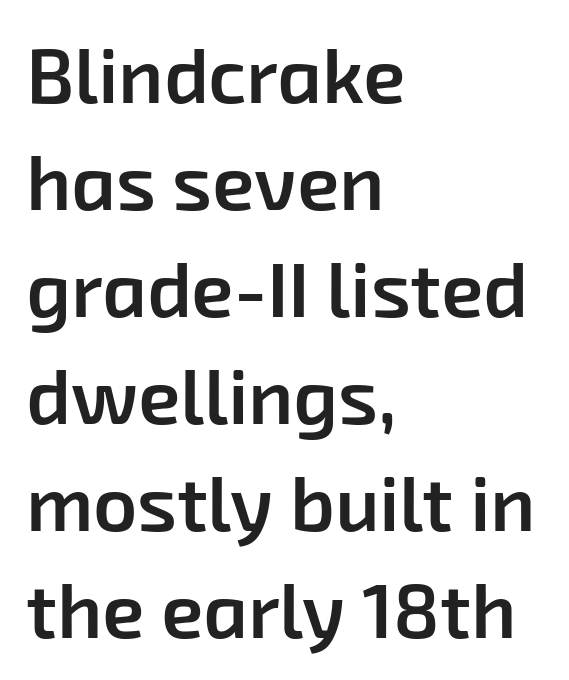
{"serif": "no", "bold": "semi", "weight": "semibold", "width": "normal", "stroke_contrast": "low", "x_height": "medium", "monospaced": "no", "underline": "no", "align": "left", "line_spacing": "normal", "line_spacing_ratio": 1.39, "letter_spacing": "normal", "letter_spacing_em": 0.0, "glyph_px": 77}
